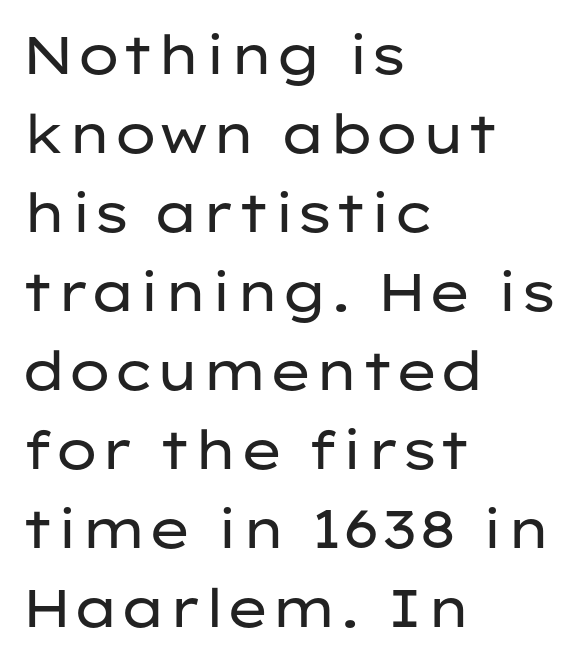
{"serif": "no", "italic": "no", "bold": "no", "weight": "regular", "width": "wide", "stroke_contrast": "low", "x_height": "medium", "monospaced": "no", "underline": "no", "align": "left", "line_spacing": "normal", "line_spacing_ratio": 1.49, "letter_spacing": "normal", "letter_spacing_em": 0.0, "glyph_px": 53}
